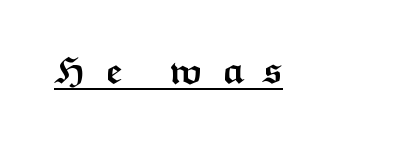
{"serif": "no", "italic": "no", "bold": "yes", "weight": "semibold", "width": "wide", "stroke_contrast": "medium", "x_height": "medium", "monospaced": "no", "underline": "yes", "align": "left", "letter_spacing": "wide", "letter_spacing_em": 0.48, "glyph_px": 38}
